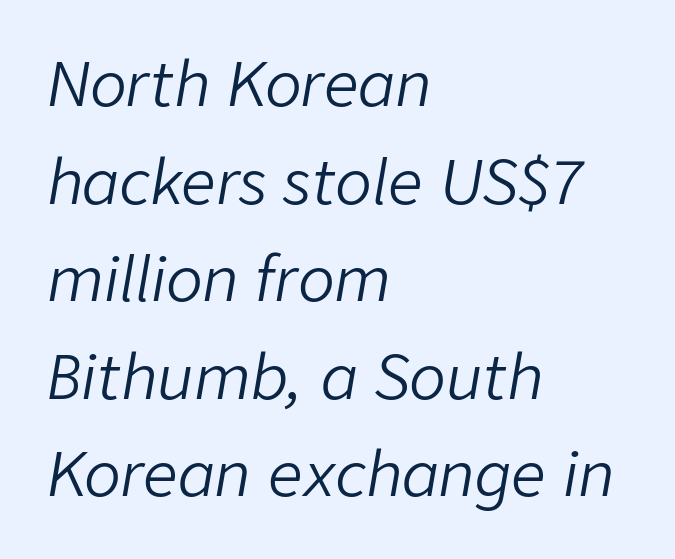
Q: Is the text bold? A: No.
Q: Is the text italic (slanted)? A: Yes, it leans right by about 9 degrees.
Q: Is the text underlined? A: No.
Q: How is the paragraph aligned? A: Left-aligned.
Q: Is the spacing between letters normal or unusually wide? A: Normal.
Q: Is the spacing between lines tight, normal or loose? A: Normal.
Q: Width (condensed, normal, or wide)? A: Normal.
Q: Stroke contrast? A: Low.
Q: x-height? A: Medium.
Q: Monospaced? A: No.
